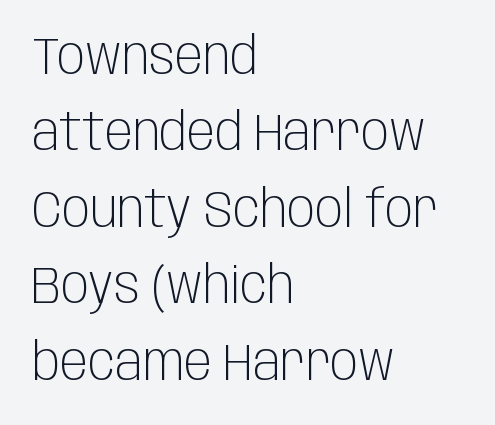
Q: Is the text bold? A: No.
Q: Is the text italic (slanted)? A: No, it is upright.
Q: Is the typeface a serif or a sans-serif typeface? A: Sans-serif.
Q: Is the text underlined? A: No.
Q: How is the paragraph aligned? A: Left-aligned.
Q: Is the spacing between letters normal or unusually wide? A: Normal.
Q: Is the spacing between lines tight, normal or loose? A: Normal.
Q: Width (condensed, normal, or wide)? A: Condensed.
Q: Stroke contrast? A: Low.
Q: x-height? A: Large.
Q: Monospaced? A: No.
